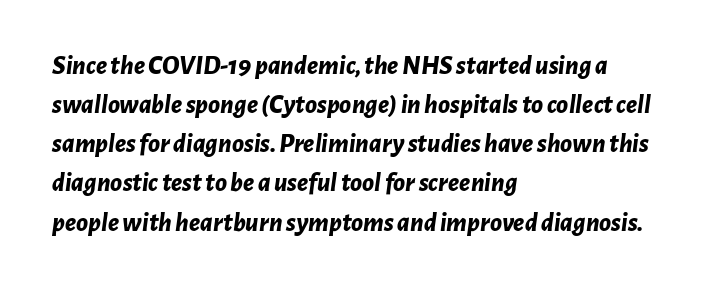
The image shows 27 px bold type, italic (leaning right); set left-aligned, normal line spacing (1.45x), normal letter spacing, not underlined.
